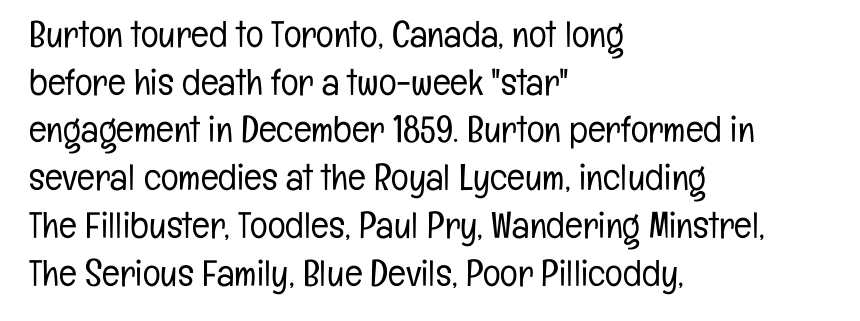
Q: Is the text bold? A: No.
Q: Is the text italic (slanted)? A: No, it is upright.
Q: Is the typeface a serif or a sans-serif typeface? A: Sans-serif.
Q: Is the text underlined? A: No.
Q: How is the paragraph aligned? A: Left-aligned.
Q: Is the spacing between letters normal or unusually wide? A: Normal.
Q: Is the spacing between lines tight, normal or loose? A: Normal.
Q: Width (condensed, normal, or wide)? A: Condensed.
Q: Stroke contrast? A: Low.
Q: x-height? A: Medium.
Q: Monospaced? A: No.
